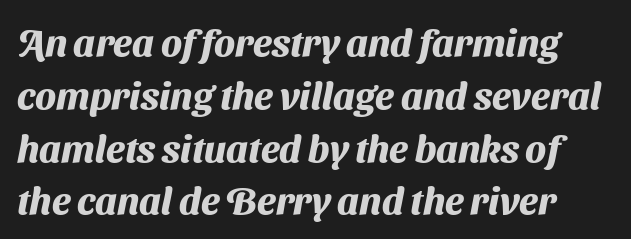
The image shows 38 px heavy sans-serif type; set normal line spacing (1.39x), normal letter spacing, not underlined; medium stroke contrast and a medium x-height.
